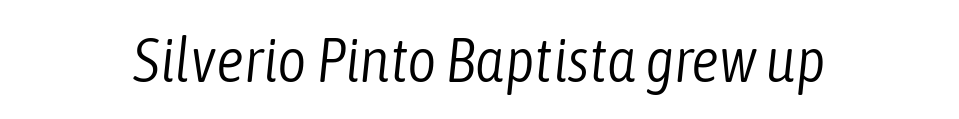
Q: Is the text bold? A: No.
Q: Is the text italic (slanted)? A: Yes, it leans right by about 6 degrees.
Q: Is the text underlined? A: No.
Q: Is the spacing between letters normal or unusually wide? A: Normal.
Q: Width (condensed, normal, or wide)? A: Condensed.
Q: Stroke contrast? A: Low.
Q: x-height? A: Medium.
Q: Monospaced? A: No.
